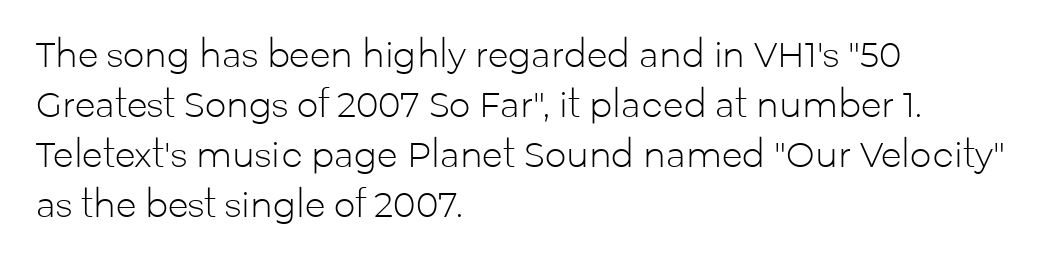
The image shows 34 px light sans-serif type, upright; set left-aligned, normal line spacing (1.47x), normal letter spacing, not underlined; low stroke contrast and a medium x-height.
